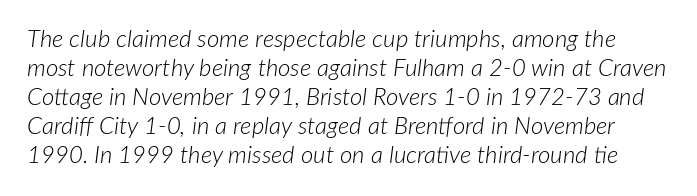
{"italic": "yes", "lean": "right", "slant_degrees": 7, "bold": "no", "underline": "no", "line_spacing_ratio": 1.21, "letter_spacing": "normal", "letter_spacing_em": 0.0, "glyph_px": 24}
